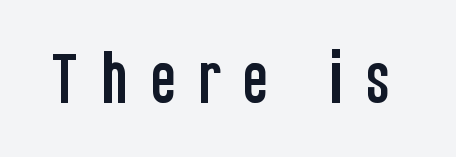
The image shows 58 px condensed sans-serif type, upright; set unusually wide letter spacing (+0.38 em), not underlined; low stroke contrast and a large x-height.
